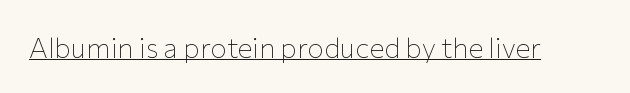
The image shows 28 px thin sans-serif type, upright; set normal letter spacing, underlined; low stroke contrast and a medium x-height.
